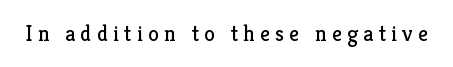
The image shows 22 px text type, upright; set unusually wide letter spacing (+0.24 em), not underlined.
